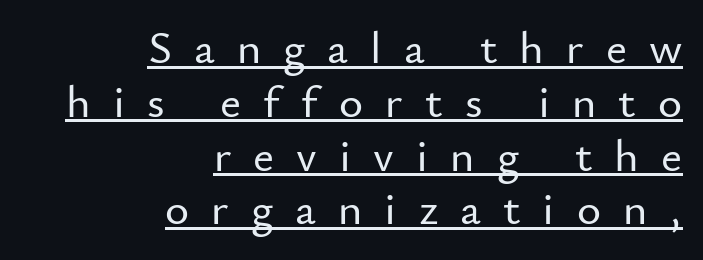
The tracking jumps out immediately: characters are airy and widely separated. Does a line run under the words? Yes, clearly. Letterform terminals end flat and unadorned throughout the passage. Upright lettering throughout. The rag falls on the left side of this text block. Here the designer chose a conventional face with non-uniform glyph widths.
